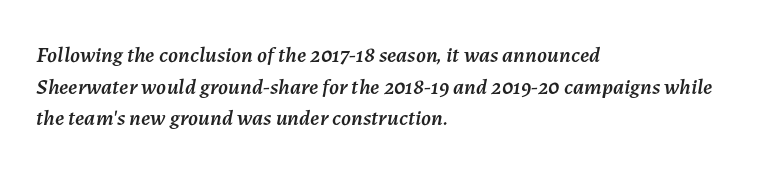
The image shows 22 px text type, italic (leaning right); set left-aligned, normal line spacing (1.44x), normal letter spacing, not underlined.
